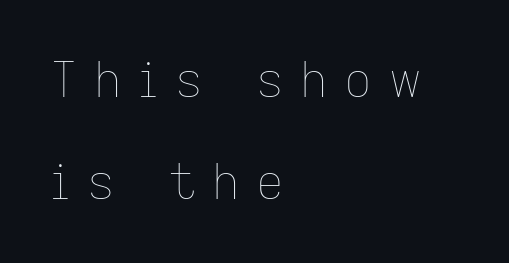
Q: Is the text bold? A: No.
Q: Is the text italic (slanted)? A: No, it is upright.
Q: Is the text underlined? A: No.
Q: How is the paragraph aligned? A: Left-aligned.
Q: Is the spacing between letters normal or unusually wide? A: Unusually wide.
Q: Is the spacing between lines tight, normal or loose? A: Loose.
Q: Width (condensed, normal, or wide)? A: Normal.
Q: Stroke contrast? A: Low.
Q: x-height? A: Medium.
Q: Monospaced? A: No.
